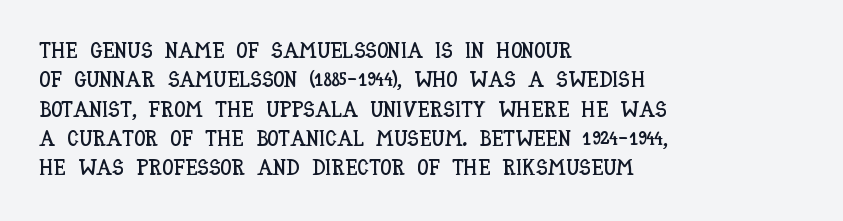
The image shows 22 px text type, upright; set left-aligned, normal line spacing (1.33x), normal letter spacing, not underlined.
